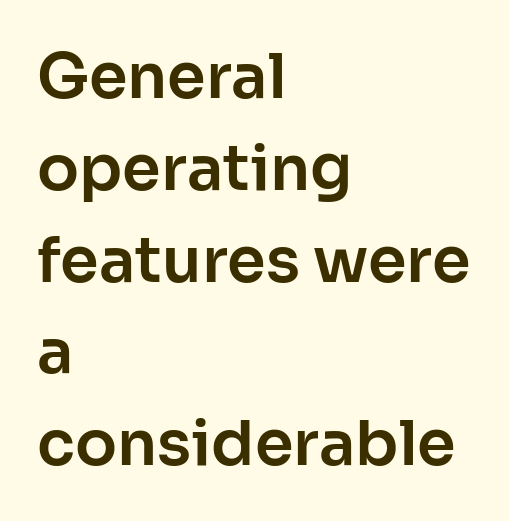
{"serif": "no", "italic": "no", "width": "normal", "stroke_contrast": "low", "x_height": "medium", "monospaced": "no", "underline": "no", "align": "left", "line_spacing": "normal", "line_spacing_ratio": 1.48, "letter_spacing": "normal", "letter_spacing_em": 0.0, "glyph_px": 62}
